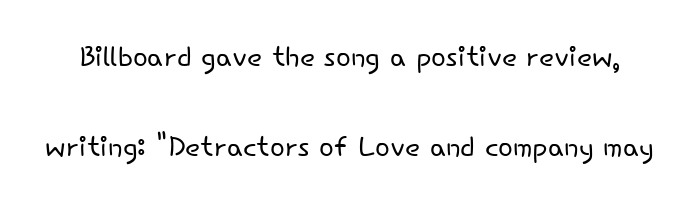
These lines are rendered in a variable-pitch font. A roman cut, with each character standing at attention. Baseline-to-baseline distance is far greater than the letter height. The letters sit at their default tracking, neither squeezed nor spread. Has an underline been added? It has not. The rendering shows plain stroke endings on the letterforms — a sans-serif design.
